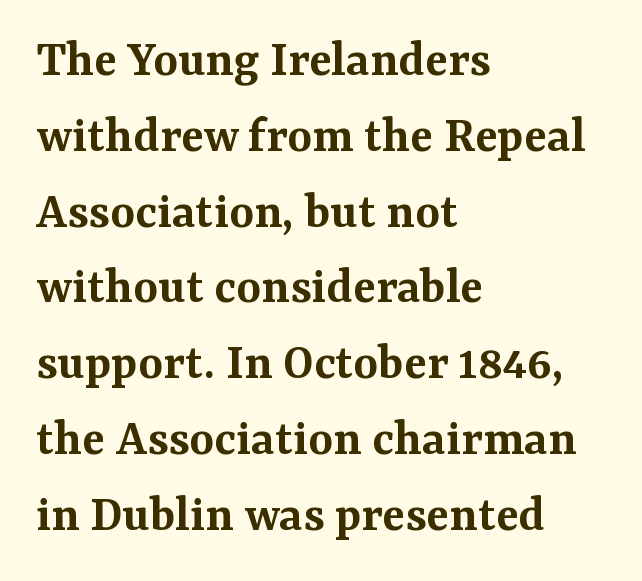
{"serif": "yes", "italic": "no", "bold": "semi", "weight": "semibold", "width": "normal", "stroke_contrast": "medium", "x_height": "medium", "monospaced": "no", "underline": "no", "align": "left", "line_spacing": "normal", "line_spacing_ratio": 1.43, "letter_spacing": "normal", "letter_spacing_em": 0.0, "glyph_px": 53}
